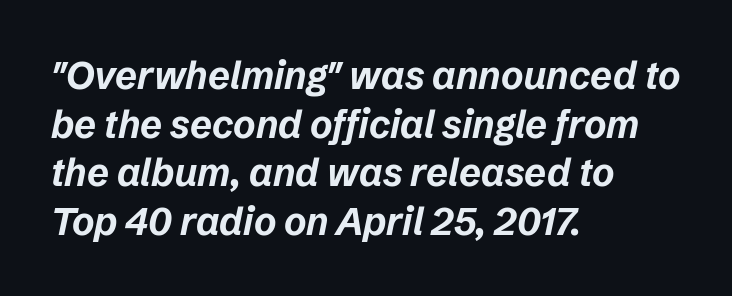
How heavy is the stroke? Heavy — this is a bold. You can tell it's italic because the verticals aren't actually vertical. The type is set solid horizontally, with unmodified tracking. The area under the type is left untouched. The rendering uses a moderate line-height, typical for paragraphs. Varying glyph widths throughout — classic text-font behaviour.
